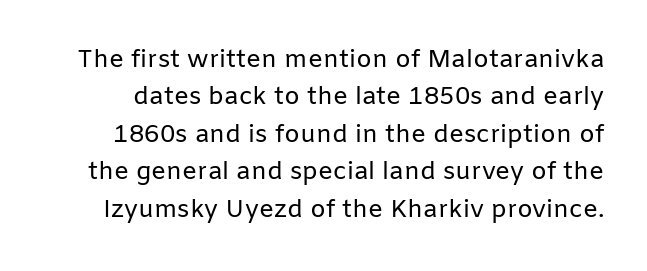
The image shows 25 px text type, upright; set normal line spacing (1.5x), normal letter spacing, not underlined.
